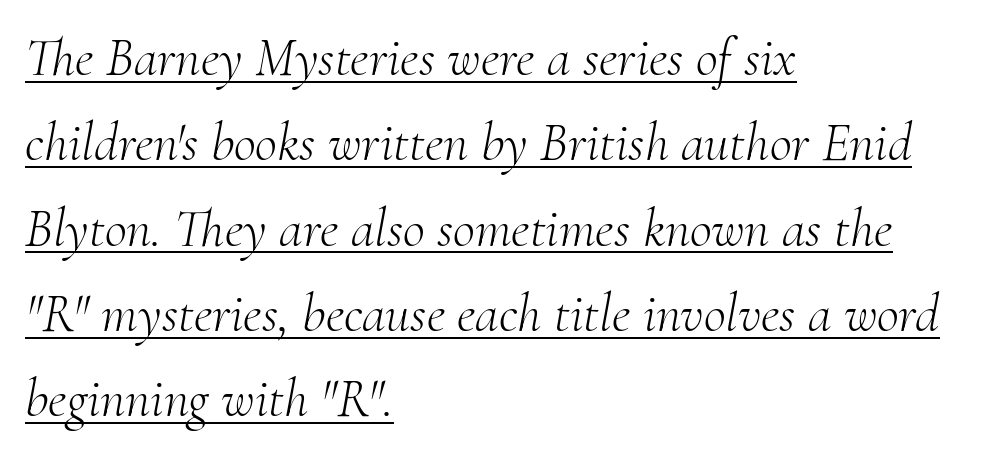
The image shows 54 px light serif type, italic (leaning right); set left-aligned, normal line spacing (1.58x), normal letter spacing, underlined; medium stroke contrast and a small x-height.
